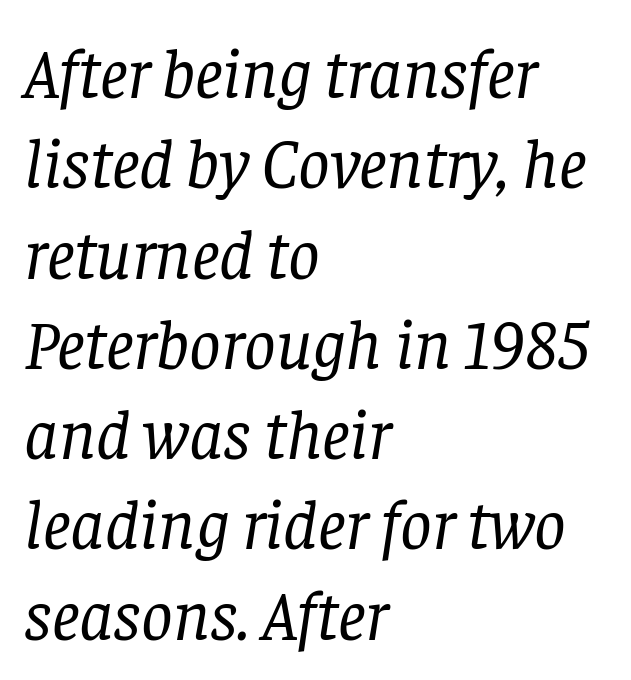
Q: Is the text bold? A: No.
Q: Is the text italic (slanted)? A: Yes, it leans right by about 8 degrees.
Q: Is the typeface a serif or a sans-serif typeface? A: Serif.
Q: Is the text underlined? A: No.
Q: How is the paragraph aligned? A: Left-aligned.
Q: Is the spacing between letters normal or unusually wide? A: Normal.
Q: Is the spacing between lines tight, normal or loose? A: Normal.
Q: Width (condensed, normal, or wide)? A: Normal.
Q: Stroke contrast? A: Low.
Q: x-height? A: Large.
Q: Monospaced? A: No.
